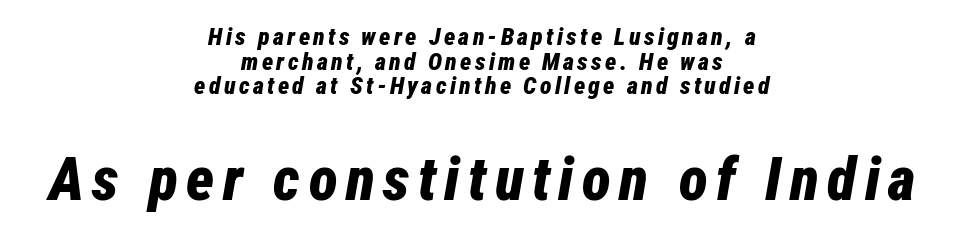
Q: Is the text bold? A: Yes.
Q: Is the text italic (slanted)? A: Yes, it leans right by about 12 degrees.
Q: Is the text underlined? A: No.
Q: How is the paragraph aligned? A: Centered.
Q: Is the spacing between lines tight, normal or loose? A: Tight.
Q: Which block of text is set in a larger size, the first (top) or the second (bottom)? A: The second (bottom) one.
Q: Width (condensed, normal, or wide)? A: Condensed.
Q: Stroke contrast? A: Low.
Q: x-height? A: Medium.
Q: Monospaced? A: No.
